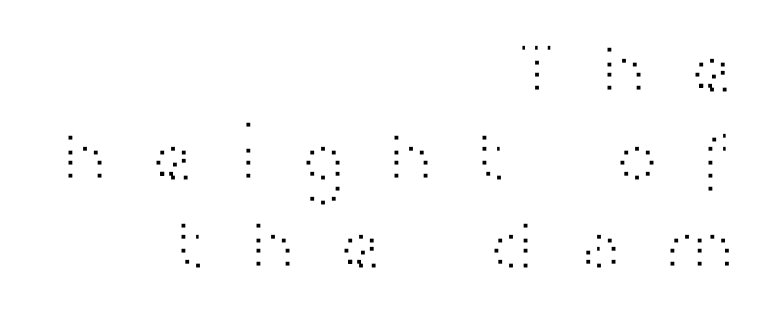
Q: Is the text bold? A: No.
Q: Is the text italic (slanted)? A: No, it is upright.
Q: Is the typeface a serif or a sans-serif typeface? A: Sans-serif.
Q: Is the text underlined? A: No.
Q: How is the paragraph aligned? A: Right-aligned.
Q: Is the spacing between letters normal or unusually wide? A: Unusually wide.
Q: Width (condensed, normal, or wide)? A: Wide.
Q: Stroke contrast? A: High.
Q: x-height? A: Medium.
Q: Monospaced? A: No.
